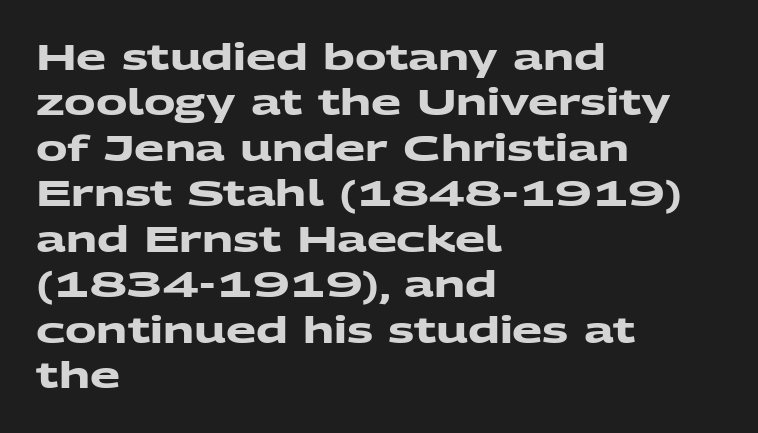
Q: Is the text bold? A: Yes.
Q: Is the typeface a serif or a sans-serif typeface? A: Sans-serif.
Q: Is the text underlined? A: No.
Q: How is the paragraph aligned? A: Left-aligned.
Q: Is the spacing between letters normal or unusually wide? A: Normal.
Q: Is the spacing between lines tight, normal or loose? A: Normal.
Q: Width (condensed, normal, or wide)? A: Wide.
Q: Stroke contrast? A: Medium.
Q: x-height? A: Medium.
Q: Monospaced? A: No.
